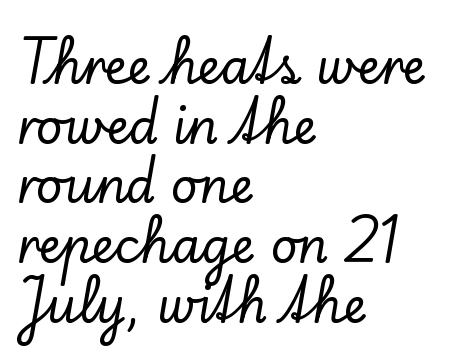
{"serif": "yes", "width": "normal", "stroke_contrast": "low", "x_height": "small", "monospaced": "no", "underline": "no", "align": "left", "line_spacing": "normal", "line_spacing_ratio": 1.27, "letter_spacing": "normal", "letter_spacing_em": 0.0, "glyph_px": 47}
